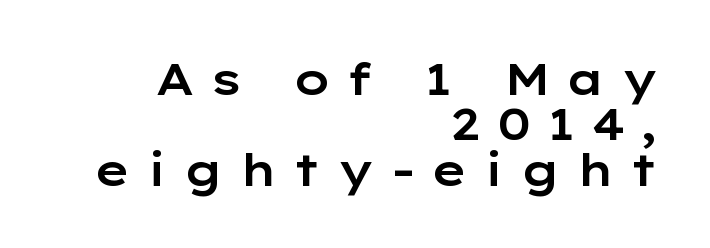
Q: Is the text italic (slanted)? A: No, it is upright.
Q: Is the typeface a serif or a sans-serif typeface? A: Sans-serif.
Q: Is the text underlined? A: No.
Q: How is the paragraph aligned? A: Right-aligned.
Q: Is the spacing between letters normal or unusually wide? A: Unusually wide.
Q: Is the spacing between lines tight, normal or loose? A: Tight.
Q: Width (condensed, normal, or wide)? A: Wide.
Q: Stroke contrast? A: Low.
Q: x-height? A: Medium.
Q: Monospaced? A: No.
